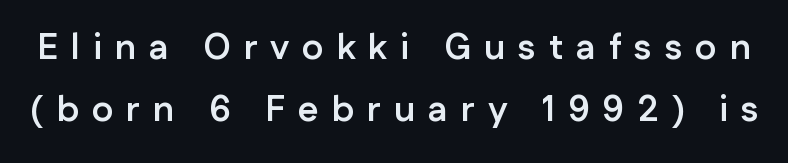
{"serif": "no", "italic": "no", "bold": "yes", "weight": "semibold", "width": "normal", "stroke_contrast": "low", "x_height": "medium", "monospaced": "no", "underline": "no", "line_spacing_ratio": 1.71, "letter_spacing": "wide", "letter_spacing_em": 0.36, "glyph_px": 36}
